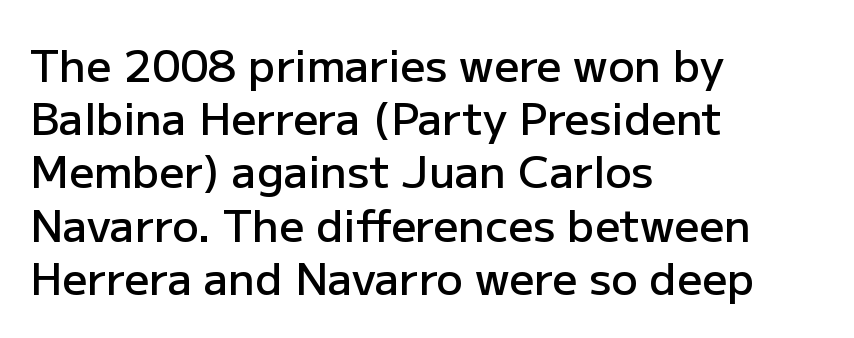
Q: Is the text bold? A: Semi-bold.
Q: Is the text italic (slanted)? A: No, it is upright.
Q: Is the typeface a serif or a sans-serif typeface? A: Sans-serif.
Q: Is the text underlined? A: No.
Q: How is the paragraph aligned? A: Left-aligned.
Q: Is the spacing between letters normal or unusually wide? A: Normal.
Q: Width (condensed, normal, or wide)? A: Normal.
Q: Stroke contrast? A: Low.
Q: x-height? A: Medium.
Q: Monospaced? A: No.
